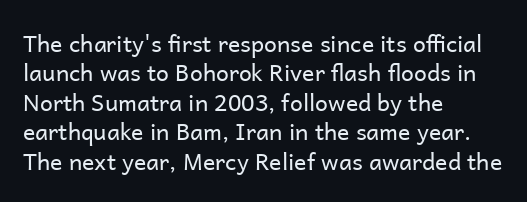
The image shows 23 px text type, upright; set left-aligned, normal line spacing (1.28x), normal letter spacing, not underlined.
